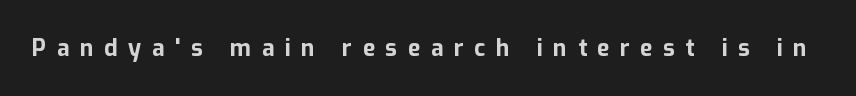
Substantial extra tracking has been applied to these lines. The letters stand straight up with perfectly vertical stems. The letters are bold, with thick, heavy strokes. Descender tails drop into unmarked territory.
